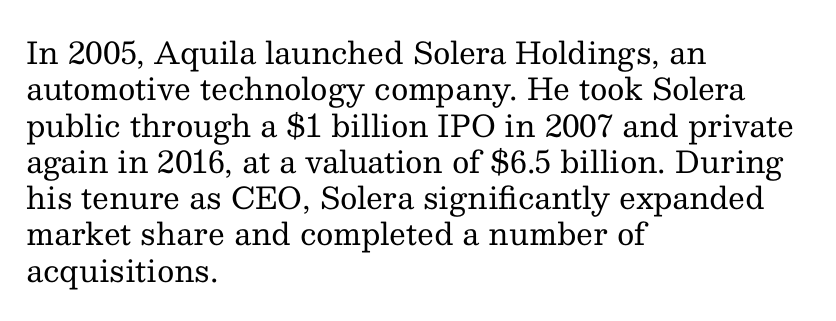
Short note: letters normally spaced. Just letters on the line, the space beneath them empty. The typesetting does not lean heavy: it is not bold. Short and long lines alike share a common starting point at left. Style check: upright. To sum up the face: it has serifs.
